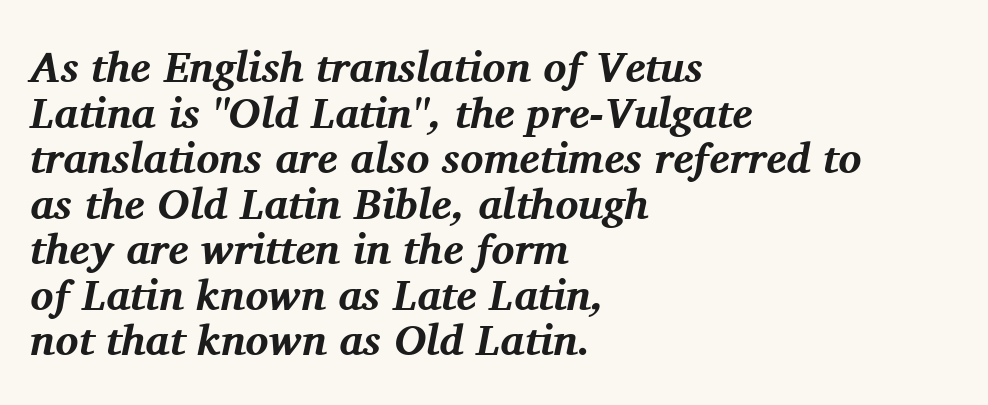
The image shows 43 px bold serif type, italic (leaning right); set left-aligned, tight line spacing (1.06x), normal letter spacing, not underlined; medium stroke contrast and a medium x-height.
